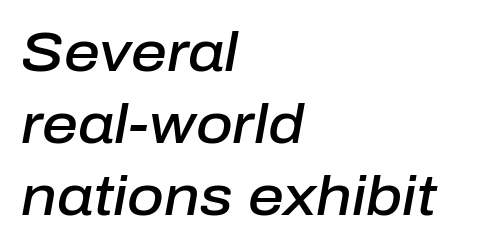
The image shows 56 px semibold type, italic (leaning right); set left-aligned, normal line spacing (1.29x), normal letter spacing, not underlined; low stroke contrast and a medium x-height.
